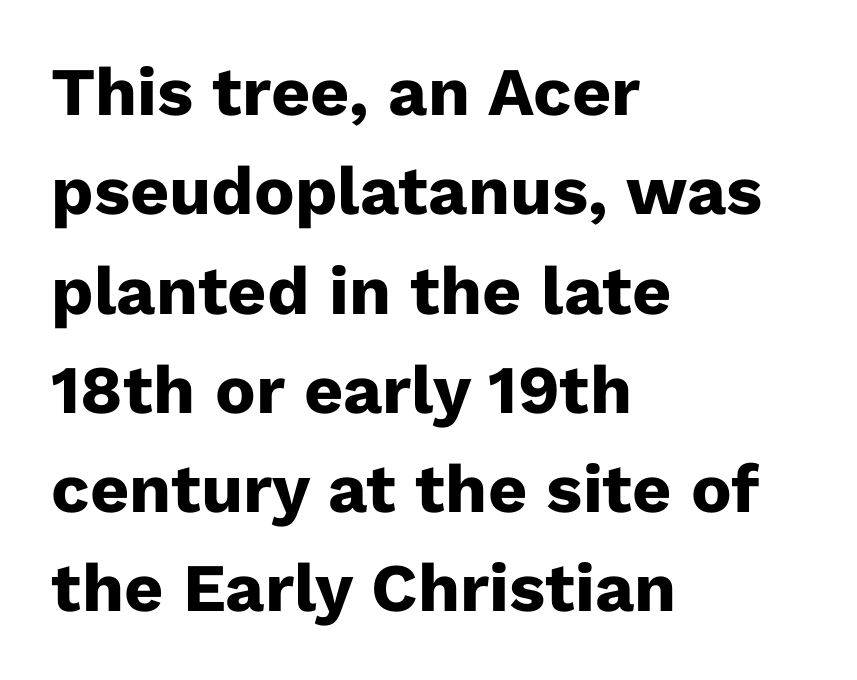
Q: Is the text bold? A: Yes.
Q: Is the text italic (slanted)? A: No, it is upright.
Q: Is the typeface a serif or a sans-serif typeface? A: Sans-serif.
Q: Is the text underlined? A: No.
Q: How is the paragraph aligned? A: Left-aligned.
Q: Is the spacing between letters normal or unusually wide? A: Normal.
Q: Is the spacing between lines tight, normal or loose? A: Normal.
Q: Width (condensed, normal, or wide)? A: Normal.
Q: Stroke contrast? A: Low.
Q: x-height? A: Medium.
Q: Monospaced? A: No.
